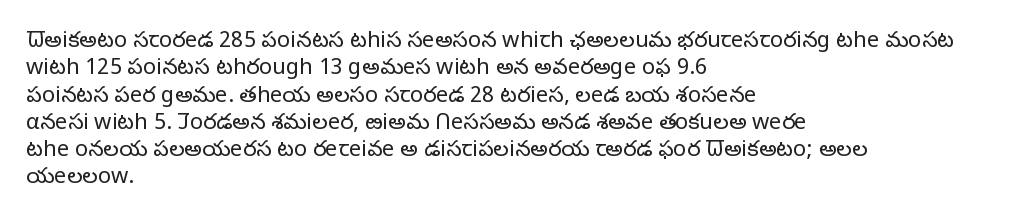
Q: Is the text bold? A: No.
Q: Is the text italic (slanted)? A: No, it is upright.
Q: Is the text underlined? A: No.
Q: How is the paragraph aligned? A: Left-aligned.
Q: Is the spacing between letters normal or unusually wide? A: Normal.
